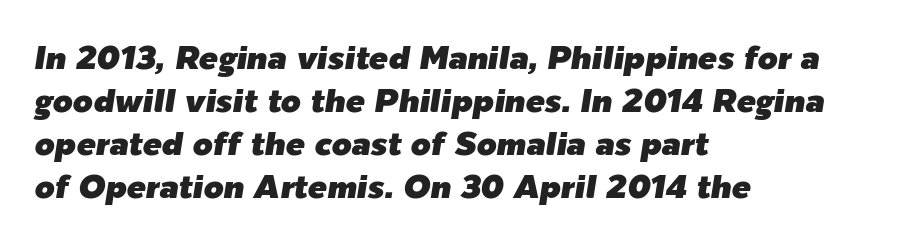
The image shows 32 px text type, italic (leaning right); set left-aligned, normal line spacing (1.34x), normal letter spacing, not underlined; low stroke contrast and a medium x-height.
